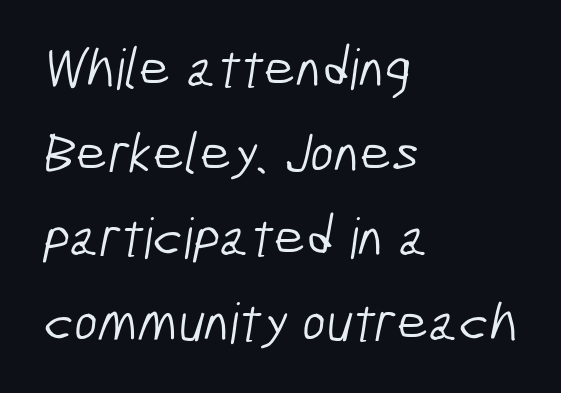
The image shows 56 px light, condensed sans-serif type; set left-aligned, normal line spacing (1.51x), normal letter spacing, not underlined; low stroke contrast and a medium x-height.
